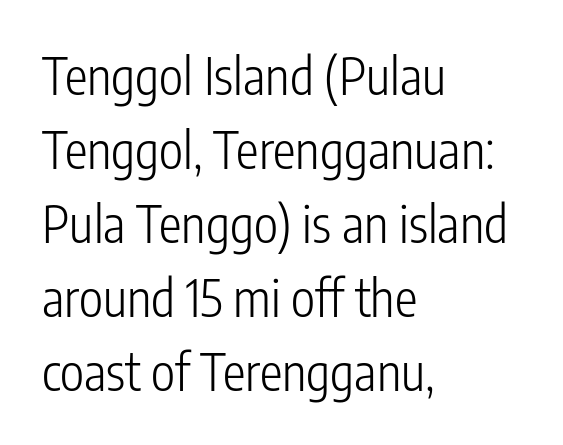
The passage shown is not bold in any degree. Check the space under the baseline: it is left empty. The space between consecutive lines is moderate. Nothing sits at the stroke ends, so this counts as sans-serif. Line beginnings align vertically; line endings do not. Characters remain perfectly vertical along every line.
